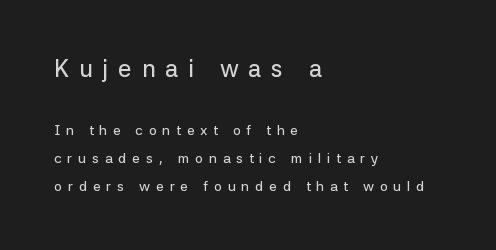
{"italic": "no", "underline": "no", "align": "left", "line_spacing": "loose", "line_spacing_ratio": 2.0, "letter_spacing": "wide", "letter_spacing_em": 0.41, "larger_block": "first", "size_ratio": 1.71, "glyph_px": 24}
